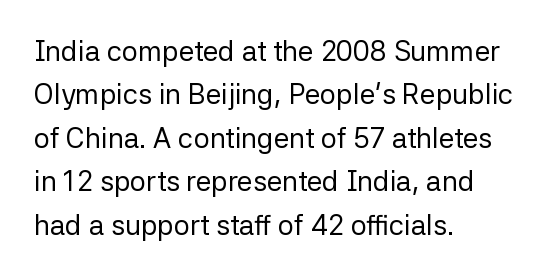
The image shows 28 px regular-weight sans-serif type, upright; set left-aligned, normal line spacing (1.55x), normal letter spacing, not underlined; low stroke contrast and a medium x-height.
